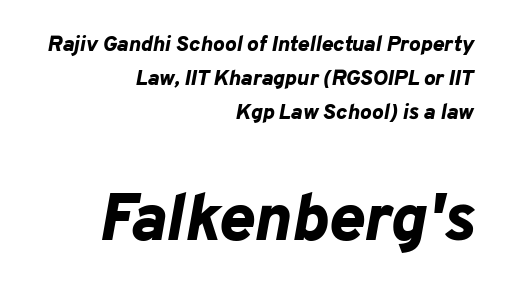
{"italic": "yes", "lean": "right", "slant_degrees": 10, "bold": "yes", "weight": "bold", "width": "normal", "stroke_contrast": "low", "x_height": "medium", "monospaced": "no", "underline": "no", "align": "right", "line_spacing": "normal", "line_spacing_ratio": 1.54, "letter_spacing": "normal", "letter_spacing_em": 0.0, "larger_block": "second", "size_ratio": 3.05, "glyph_px": 67}
